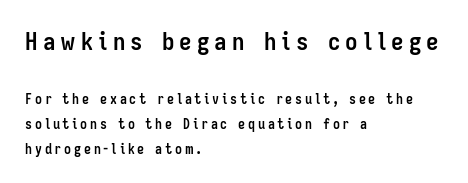
Q: Is the text bold? A: Yes.
Q: Is the text italic (slanted)? A: No, it is upright.
Q: Is the text underlined? A: No.
Q: How is the paragraph aligned? A: Left-aligned.
Q: Is the spacing between letters normal or unusually wide? A: Unusually wide.
Q: Which block of text is set in a larger size, the first (top) or the second (bottom)? A: The first (top) one.
